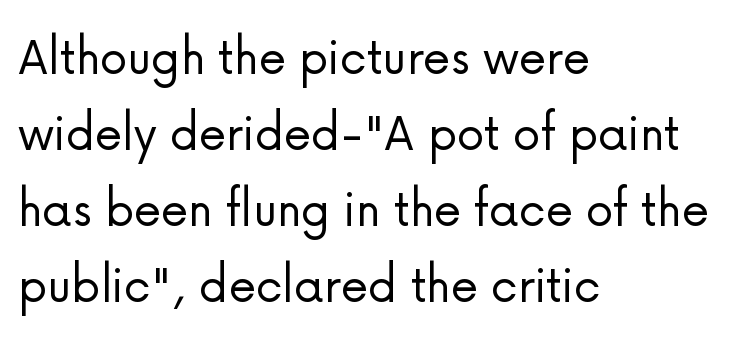
{"serif": "no", "italic": "no", "bold": "no", "weight": "light", "width": "normal", "stroke_contrast": "low", "x_height": "medium", "monospaced": "no", "underline": "no", "align": "left", "line_spacing": "normal", "line_spacing_ratio": 1.36, "letter_spacing": "normal", "letter_spacing_em": 0.0, "glyph_px": 56}
